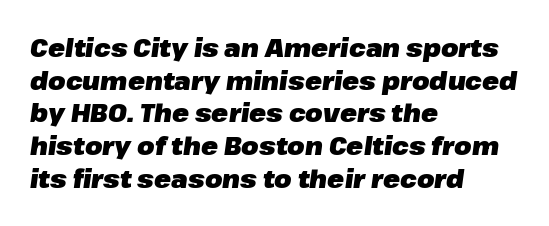
Q: Is the text bold? A: Yes.
Q: Is the text italic (slanted)? A: Yes, it leans right by about 8 degrees.
Q: Is the text underlined? A: No.
Q: How is the paragraph aligned? A: Left-aligned.
Q: Is the spacing between letters normal or unusually wide? A: Normal.
Q: Is the spacing between lines tight, normal or loose? A: Normal.
